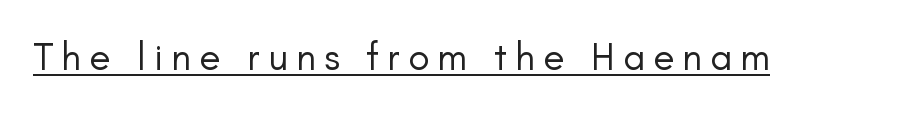
{"serif": "no", "italic": "no", "bold": "no", "weight": "regular", "width": "normal", "stroke_contrast": "low", "x_height": "small", "monospaced": "no", "underline": "yes", "letter_spacing": "wide", "letter_spacing_em": 0.21, "glyph_px": 39}
